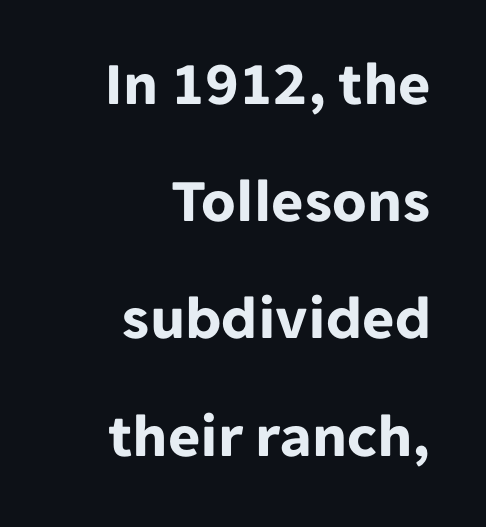
The image shows 62 px bold sans-serif type, upright; set right-aligned, line spacing 1.89x, normal letter spacing, not underlined; low stroke contrast and a medium x-height.
